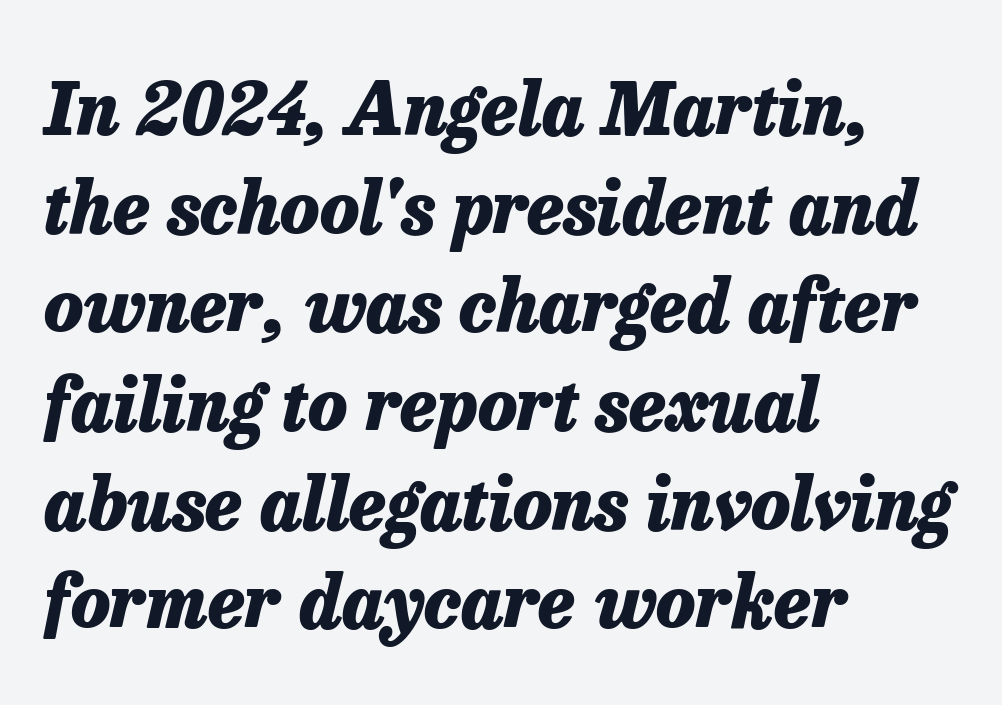
{"italic": "yes", "lean": "right", "slant_degrees": 13, "bold": "yes", "weight": "heavy", "width": "normal", "stroke_contrast": "low", "x_height": "medium", "monospaced": "no", "underline": "no", "align": "left", "line_spacing": "normal", "line_spacing_ratio": 1.37, "letter_spacing": "normal", "letter_spacing_em": 0.0, "glyph_px": 72}
